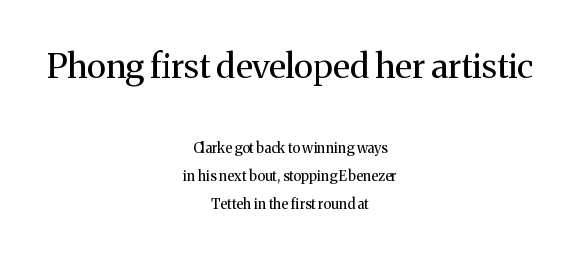
A student would notice the top passage is typeset larger than what follows. Each letter's strokes conclude with small projecting serifs. One glance says open: line gaps are wider than usual. In CSS terms this would be text-align: center. Nothing heavy about these letters — not bold at all.
